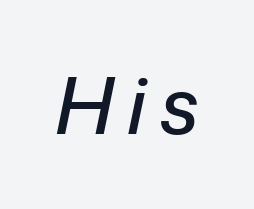
Q: Is the text italic (slanted)? A: Yes, it leans right by about 12 degrees.
Q: Is the text underlined? A: No.
Q: Width (condensed, normal, or wide)? A: Normal.
Q: Stroke contrast? A: Low.
Q: x-height? A: Medium.
Q: Monospaced? A: No.
